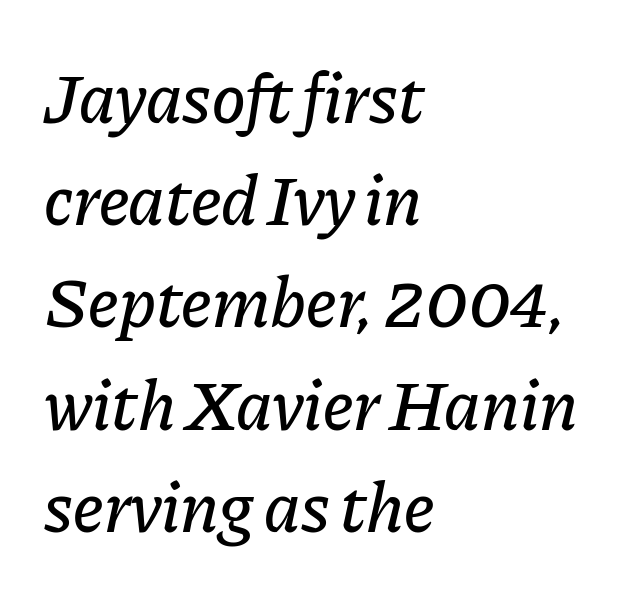
The leading is moderate, giving the passage an even texture. Character widths vary here, with narrow letters taking less room than wide ones. Only glyphs here, with clear space below each row. Italic: yes, the glyphs are oblique.
